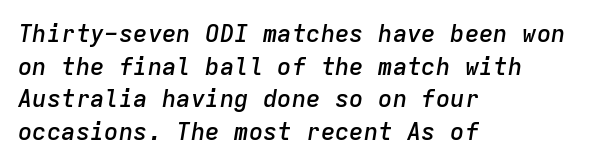
Q: Is the text bold? A: Semi-bold.
Q: Is the text italic (slanted)? A: Yes, it leans right by about 9 degrees.
Q: Is the text underlined? A: No.
Q: How is the paragraph aligned? A: Left-aligned.
Q: Is the spacing between letters normal or unusually wide? A: Normal.
Q: Is the spacing between lines tight, normal or loose? A: Normal.
